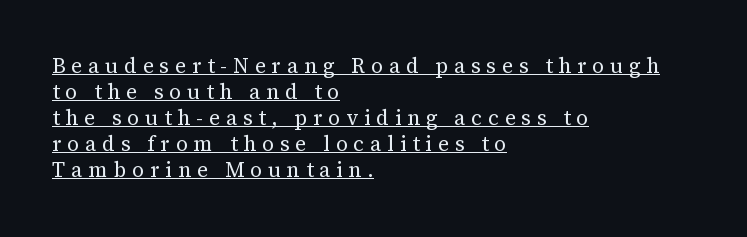
You can tell it's not italic because the verticals are truly vertical. Is the stroke heavy? The answer is a plain regular-or-lighter. The rendering uses the underline text-decoration. Leftover space on each line is placed entirely after the last word.
